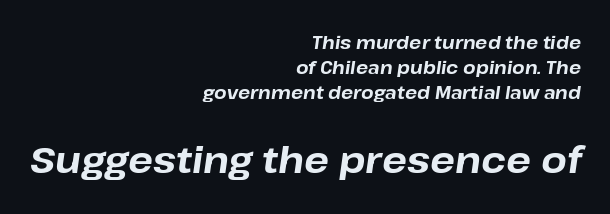
Decoration check: the copy has no underline. Observe the lean: these are italic letterforms. The emphasis by scale lands on block number two, below. The line texture is even and compact thanks to regular tracking.
